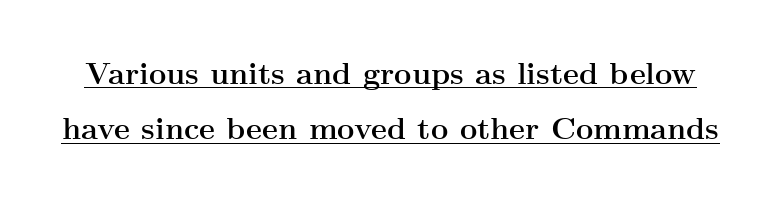
The image shows 30 px semibold, wide serif type, upright; set line spacing 1.85x, normal letter spacing, underlined; medium stroke contrast and a small x-height.
